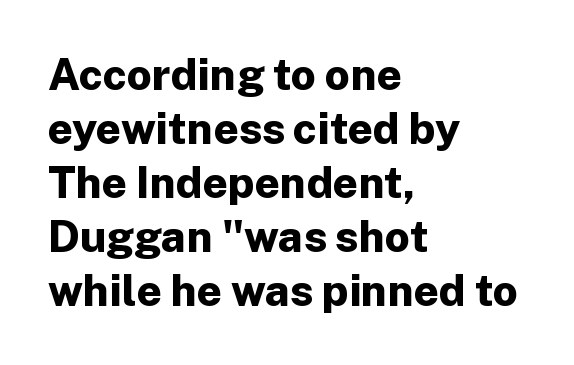
Q: Is the text bold? A: Yes.
Q: Is the text italic (slanted)? A: No, it is upright.
Q: Is the typeface a serif or a sans-serif typeface? A: Sans-serif.
Q: Is the text underlined? A: No.
Q: How is the paragraph aligned? A: Left-aligned.
Q: Is the spacing between letters normal or unusually wide? A: Normal.
Q: Width (condensed, normal, or wide)? A: Normal.
Q: Stroke contrast? A: Low.
Q: x-height? A: Medium.
Q: Monospaced? A: No.
